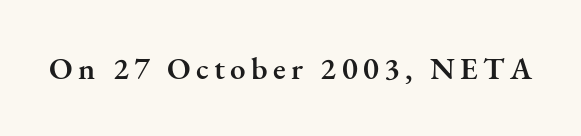
{"serif": "yes", "italic": "no", "bold": "semi", "weight": "semibold", "width": "normal", "stroke_contrast": "medium", "x_height": "small", "monospaced": "no", "underline": "no", "glyph_px": 31}
